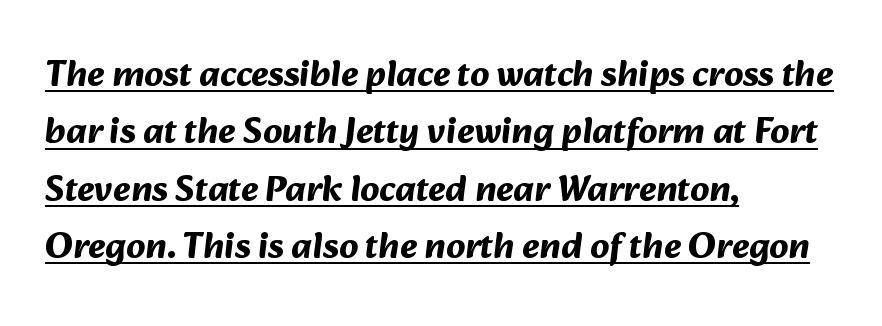
The image shows 37 px bold sans-serif type; set left-aligned, normal line spacing (1.55x), normal letter spacing, underlined; medium stroke contrast and a medium x-height.
